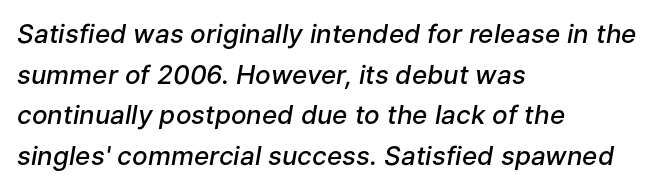
The image shows 26 px text type, italic (leaning right); set left-aligned, normal line spacing (1.56x), normal letter spacing, not underlined.
